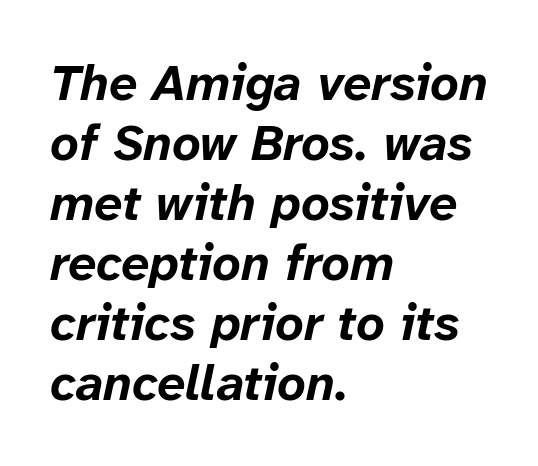
Q: Is the text bold? A: Yes.
Q: Is the text italic (slanted)? A: Yes, it leans right by about 12 degrees.
Q: Is the text underlined? A: No.
Q: How is the paragraph aligned? A: Left-aligned.
Q: Is the spacing between letters normal or unusually wide? A: Normal.
Q: Width (condensed, normal, or wide)? A: Normal.
Q: Stroke contrast? A: Low.
Q: x-height? A: Medium.
Q: Monospaced? A: No.
